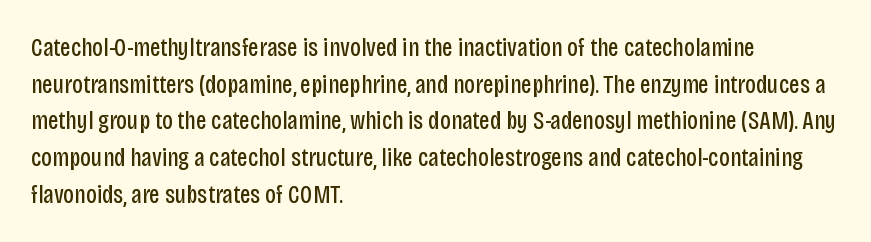
In CSS terms this would be text-align: left. The words here are not underlined. The font is comparable to plain body text, perhaps lighter. Every character sits straight up, as roman type does. The vertical gap from one line to the next is medium. Compared with typical body copy, the letter spacing here is the same.
